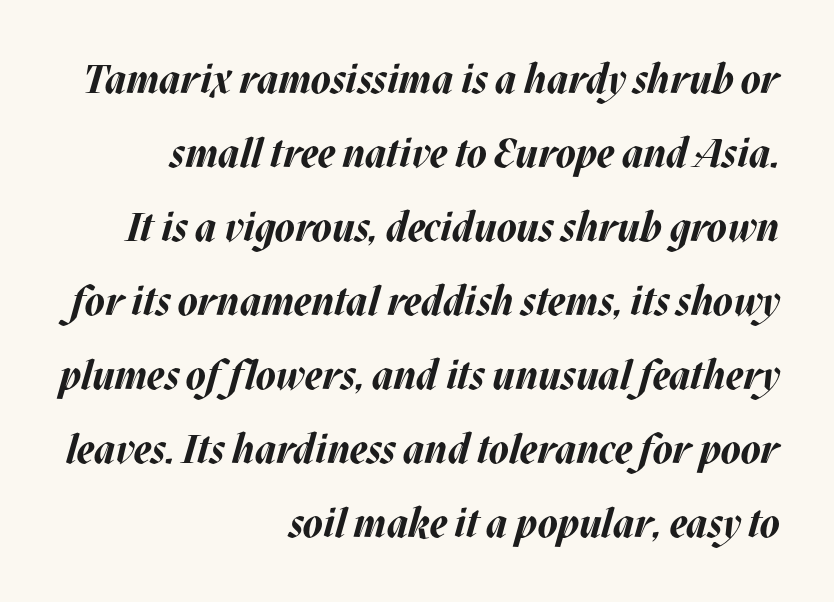
Q: Is the text bold? A: Yes.
Q: Is the text italic (slanted)? A: Yes, it leans right by about 17 degrees.
Q: Is the text underlined? A: No.
Q: How is the paragraph aligned? A: Right-aligned.
Q: Is the spacing between letters normal or unusually wide? A: Normal.
Q: Width (condensed, normal, or wide)? A: Normal.
Q: Stroke contrast? A: Medium.
Q: x-height? A: Large.
Q: Monospaced? A: No.
